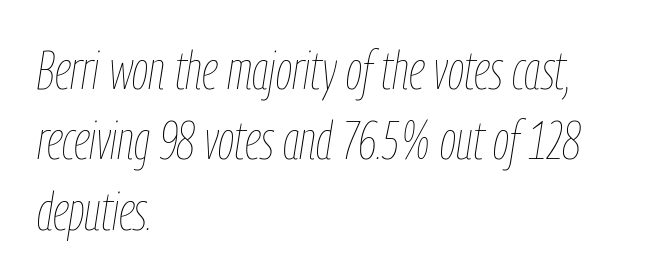
The image shows 53 px thin, condensed type, italic (leaning right); set left-aligned, normal line spacing (1.33x), normal letter spacing, not underlined; low stroke contrast and a medium x-height.
